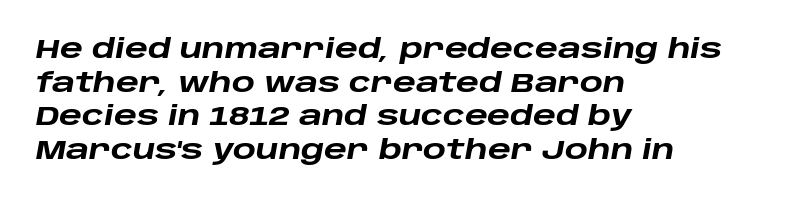
{"italic": "yes", "lean": "right", "slant_degrees": 10, "bold": "yes", "underline": "no", "align": "left", "line_spacing": "normal", "line_spacing_ratio": 1.25, "letter_spacing": "normal", "letter_spacing_em": 0.0, "glyph_px": 27}
